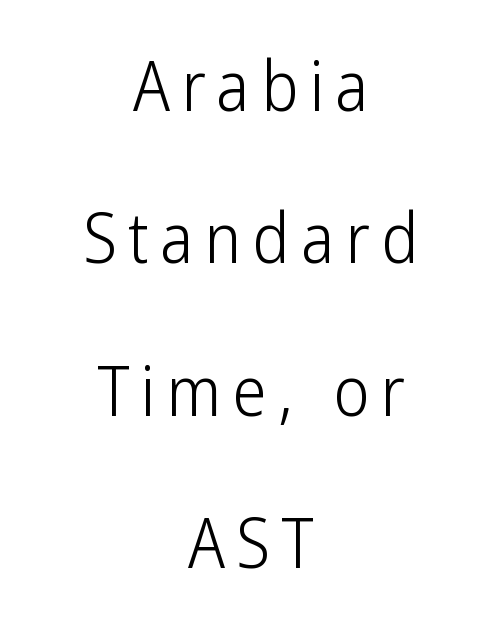
Every row of glyphs is offset so its center matches the block's center. This sample uses an upright cut, with every glyph sitting square on the baseline. Weight class: somewhere from thin through regular. These lines are rendered in a variable-pitch font. The strip under each line holds only bare page. You could fit nearly another row in the gap between these rows.
